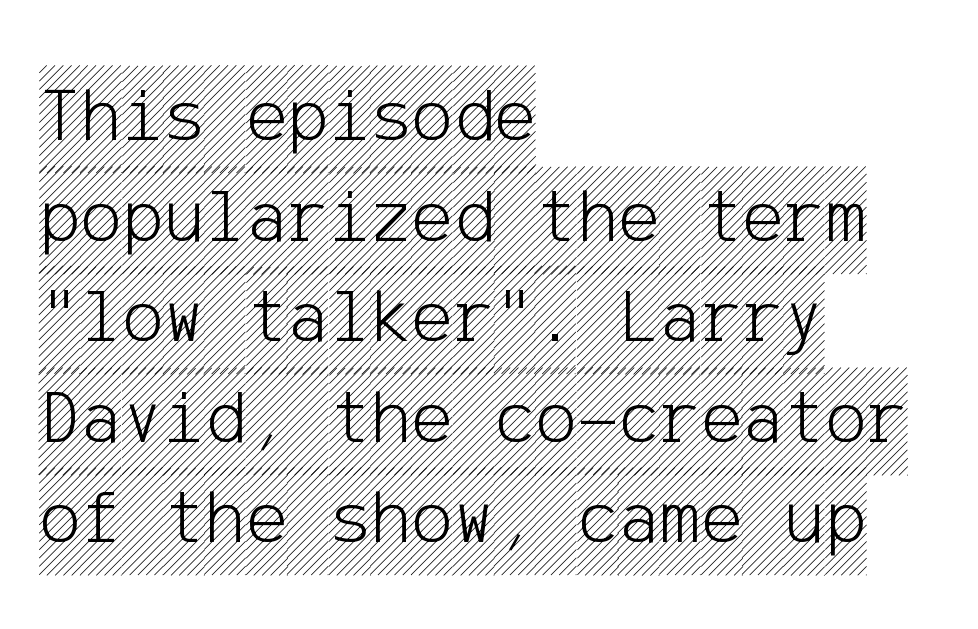
{"italic": "no", "width": "condensed", "x_height": "large", "underline": "no", "align": "left", "line_spacing": "normal", "line_spacing_ratio": 1.29, "letter_spacing": "normal", "letter_spacing_em": 0.0, "glyph_px": 78}
